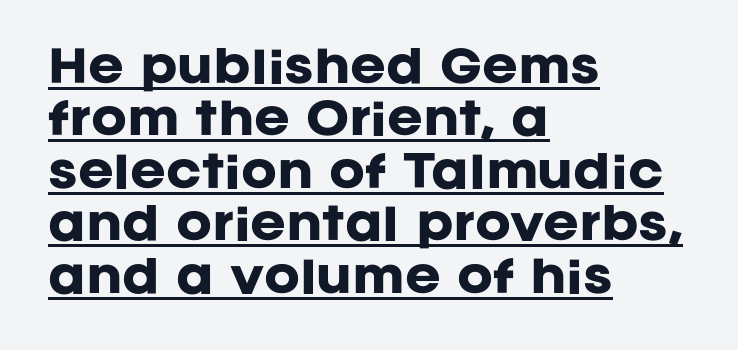
All the whitespace from short lines collects on the right. The specimen includes a rule beneath the text block's lines. Is this a fixed-width face? No — the glyphs have proportional, varying widths. The letters sit at their default tracking, neither squeezed nor spread.
